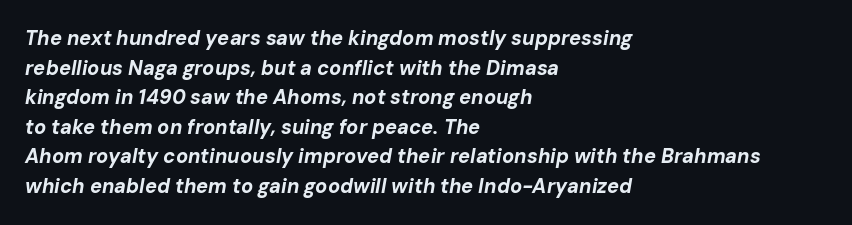
The setting favours the left margin, as ordinary paragraphs usually do. Emphasis by weight is at full strength: bold. Is the letter spacing exaggerated? No — it looks like the ordinary default. The text carries the slant typical of an italic or oblique font. Notice how descenders clear the ascenders below comfortably — that's standard leading. Check under the words: just untouched page.
